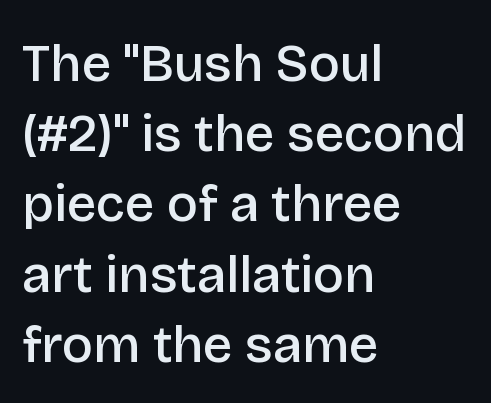
Q: Is the text bold? A: Semi-bold.
Q: Is the text italic (slanted)? A: No, it is upright.
Q: Is the typeface a serif or a sans-serif typeface? A: Sans-serif.
Q: Is the text underlined? A: No.
Q: How is the paragraph aligned? A: Left-aligned.
Q: Is the spacing between letters normal or unusually wide? A: Normal.
Q: Is the spacing between lines tight, normal or loose? A: Normal.
Q: Width (condensed, normal, or wide)? A: Normal.
Q: Stroke contrast? A: Low.
Q: x-height? A: Large.
Q: Monospaced? A: No.
